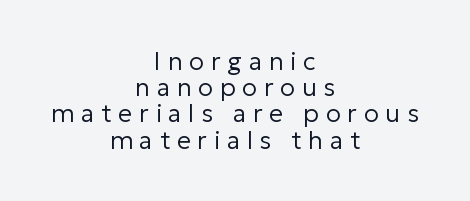
Successive baselines arrive quickly, one right under another. The letters are spread apart with noticeably loose tracking. This rendering uses center alignment, leaving both contours irregular but symmetric. The characters are drawn with everyday or finer stroke widths.
